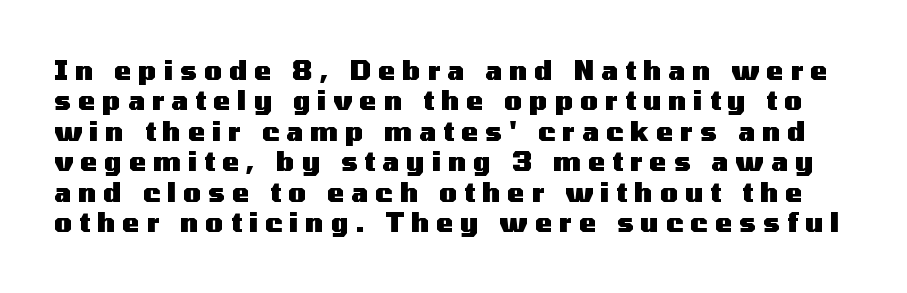
Q: Is the text bold? A: Yes.
Q: Is the text italic (slanted)? A: No, it is upright.
Q: Is the text underlined? A: No.
Q: Is the spacing between letters normal or unusually wide? A: Unusually wide.
